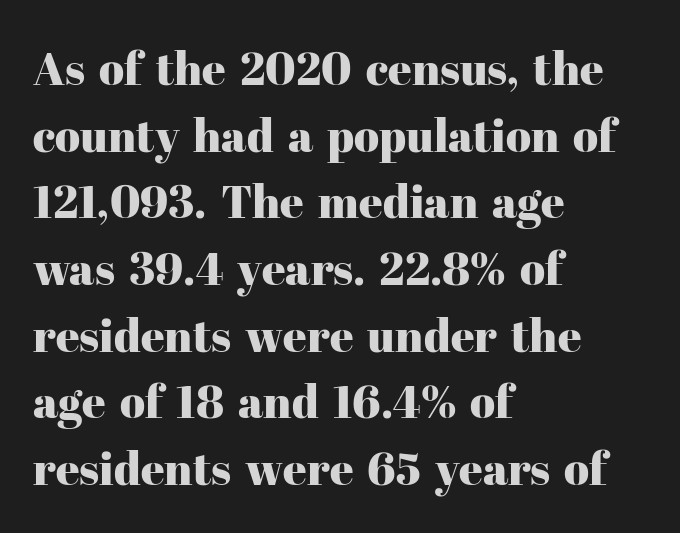
Q: Is the text italic (slanted)? A: No, it is upright.
Q: Is the typeface a serif or a sans-serif typeface? A: Serif.
Q: Is the text underlined? A: No.
Q: How is the paragraph aligned? A: Left-aligned.
Q: Is the spacing between letters normal or unusually wide? A: Normal.
Q: Is the spacing between lines tight, normal or loose? A: Normal.
Q: Width (condensed, normal, or wide)? A: Normal.
Q: Stroke contrast? A: High.
Q: x-height? A: Medium.
Q: Monospaced? A: No.
